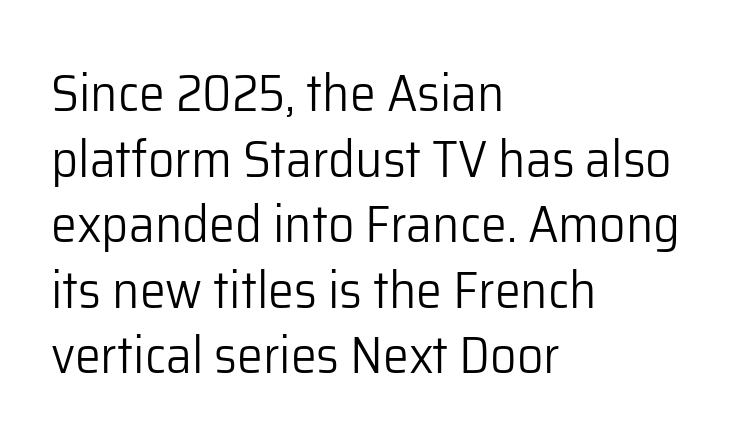
The image shows 52 px light sans-serif type, upright; set left-aligned, normal line spacing (1.26x), normal letter spacing, not underlined; low stroke contrast and a medium x-height.
